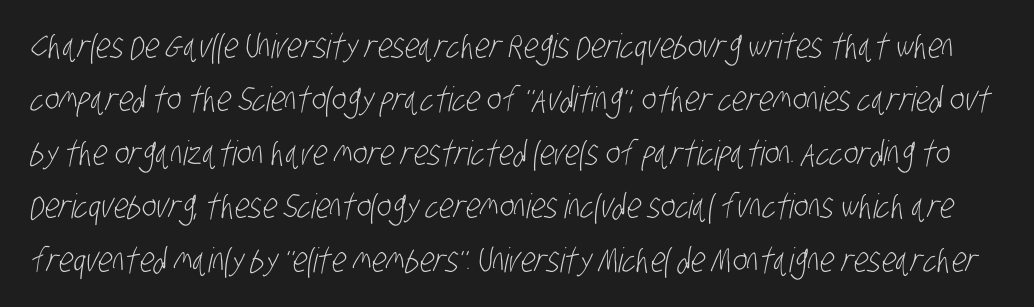
Q: Is the text bold? A: No.
Q: Is the typeface a serif or a sans-serif typeface? A: Sans-serif.
Q: Is the text underlined? A: No.
Q: Is the spacing between letters normal or unusually wide? A: Normal.
Q: Is the spacing between lines tight, normal or loose? A: Normal.
Q: Width (condensed, normal, or wide)? A: Condensed.
Q: Stroke contrast? A: Low.
Q: x-height? A: Large.
Q: Monospaced? A: No.
